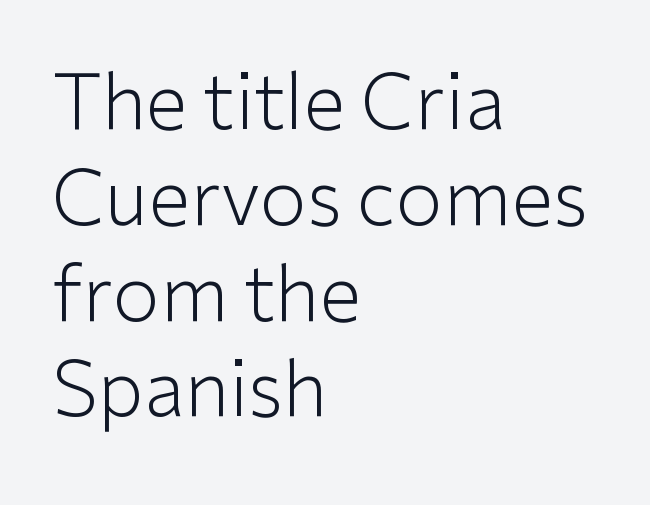
Q: Is the text bold? A: No.
Q: Is the text italic (slanted)? A: No, it is upright.
Q: Is the typeface a serif or a sans-serif typeface? A: Sans-serif.
Q: Is the text underlined? A: No.
Q: How is the paragraph aligned? A: Left-aligned.
Q: Is the spacing between letters normal or unusually wide? A: Normal.
Q: Is the spacing between lines tight, normal or loose? A: Normal.
Q: Width (condensed, normal, or wide)? A: Normal.
Q: Stroke contrast? A: Low.
Q: x-height? A: Medium.
Q: Monospaced? A: No.
